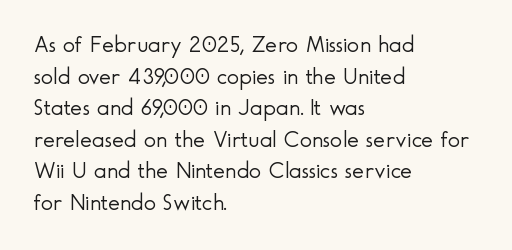
Q: Is the text bold? A: No.
Q: Is the text italic (slanted)? A: No, it is upright.
Q: Is the text underlined? A: No.
Q: How is the paragraph aligned? A: Left-aligned.
Q: Is the spacing between letters normal or unusually wide? A: Normal.
Q: Is the spacing between lines tight, normal or loose? A: Normal.
